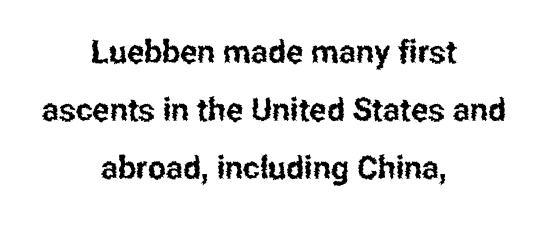
{"serif": "no", "italic": "no", "width": "condensed", "stroke_contrast": "low", "x_height": "medium", "monospaced": "no", "underline": "no", "align": "center", "line_spacing_ratio": 1.81, "letter_spacing": "normal", "letter_spacing_em": 0.0, "glyph_px": 32}
